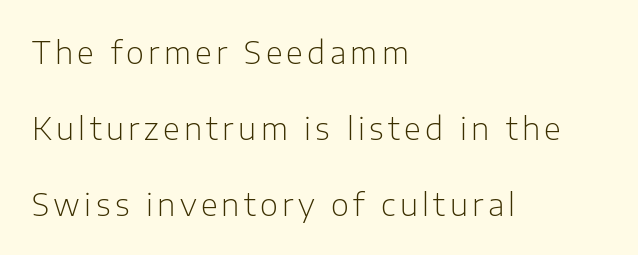
The words here are not underlined. This reads as an unemphasized weight, regular at the heaviest. All the whitespace from short lines collects on the right. You could not count columns in this text — the font is proportionally spaced.
